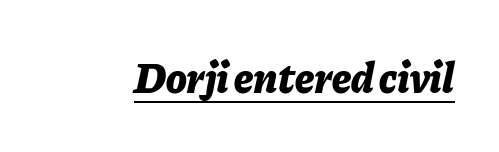
The image shows 43 px bold type, italic (leaning right); set normal letter spacing, underlined; low stroke contrast and a medium x-height.
